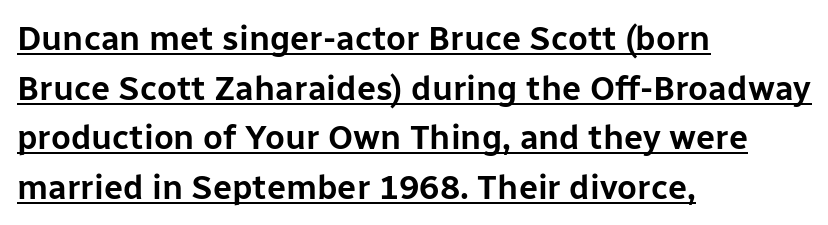
{"serif": "no", "italic": "no", "width": "normal", "stroke_contrast": "low", "x_height": "medium", "monospaced": "no", "underline": "yes", "align": "left", "line_spacing": "normal", "line_spacing_ratio": 1.46, "letter_spacing": "normal", "letter_spacing_em": 0.0, "glyph_px": 34}
